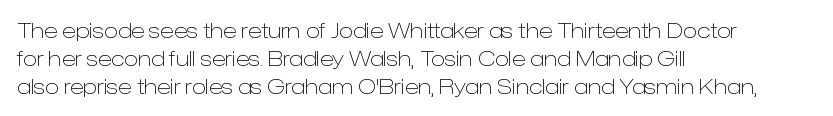
Q: Is the text bold? A: No.
Q: Is the text italic (slanted)? A: No, it is upright.
Q: Is the text underlined? A: No.
Q: How is the paragraph aligned? A: Left-aligned.
Q: Is the spacing between letters normal or unusually wide? A: Normal.
Q: Is the spacing between lines tight, normal or loose? A: Normal.
